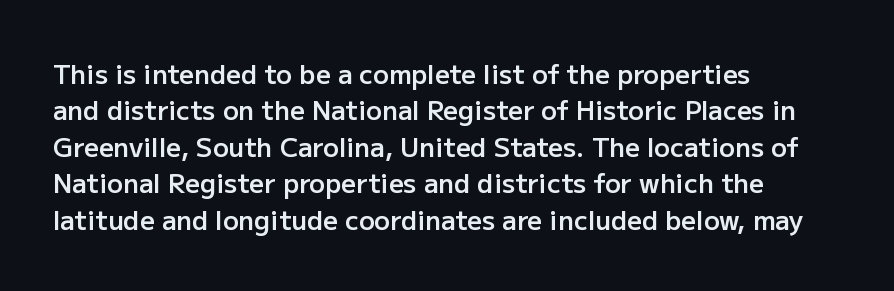
{"italic": "no", "bold": "semi", "underline": "no", "align": "left", "line_spacing": "normal", "line_spacing_ratio": 1.4, "letter_spacing": "normal", "letter_spacing_em": 0.0, "glyph_px": 26}
